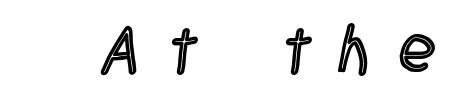
{"width": "condensed", "x_height": "large", "monospaced": "no", "underline": "no", "letter_spacing": "wide", "letter_spacing_em": 0.4, "glyph_px": 68}
